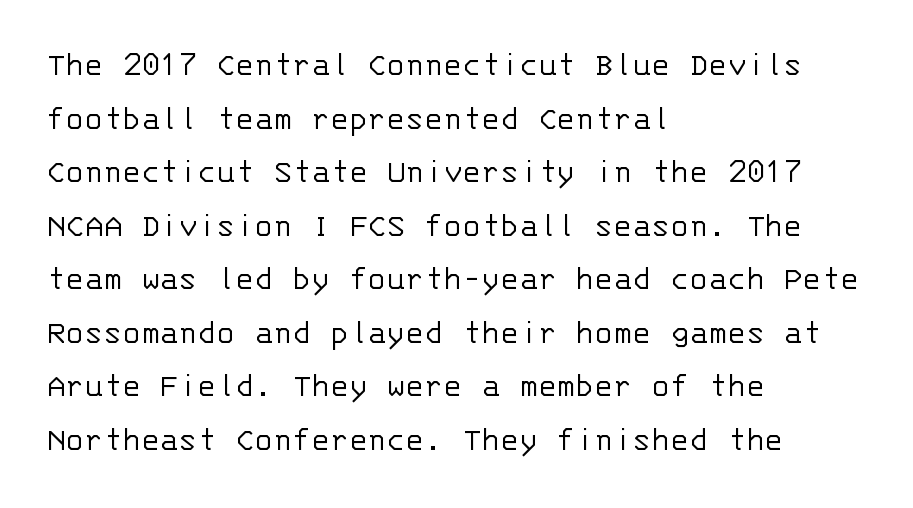
The image shows 35 px light sans-serif type, upright, monospaced; set left-aligned, normal line spacing (1.53x), normal letter spacing, not underlined; low stroke contrast and a large x-height.
